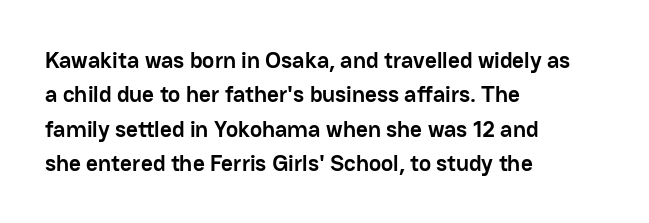
The space directly below the letters is spotless. Interline gaps are of average width in this sample. Ascenders rise straight up at ninety degrees. The rendering anchors every line to the left-hand side. The horizontal fit of the characters is conventional and even. The sample has been set heavy, in full bold.
